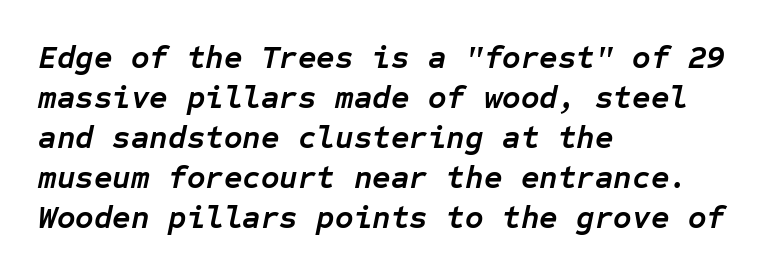
{"italic": "yes", "lean": "right", "slant_degrees": 12, "bold": "yes", "weight": "semibold", "width": "normal", "stroke_contrast": "low", "x_height": "medium", "monospaced": "yes", "underline": "no", "align": "left", "line_spacing": "normal", "line_spacing_ratio": 1.25, "letter_spacing": "normal", "letter_spacing_em": 0.0, "glyph_px": 32}
